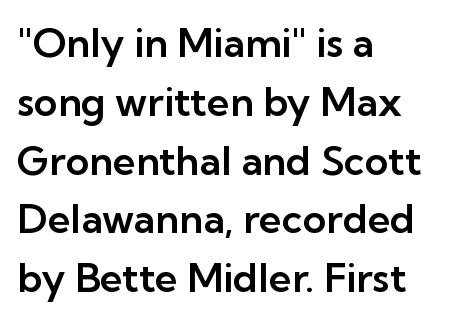
{"serif": "no", "italic": "no", "width": "normal", "stroke_contrast": "low", "x_height": "medium", "monospaced": "no", "underline": "no", "align": "left", "line_spacing": "normal", "line_spacing_ratio": 1.47, "letter_spacing": "normal", "letter_spacing_em": 0.0, "glyph_px": 40}
